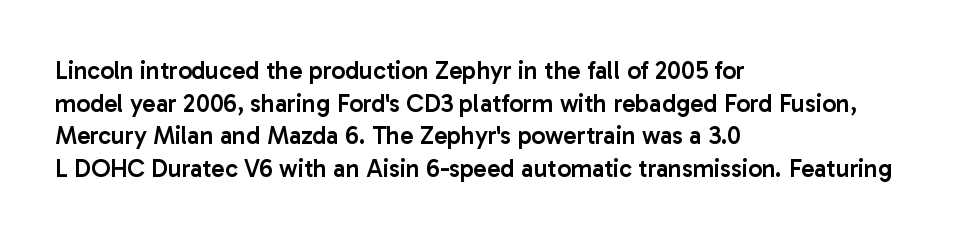
The image shows 25 px text type, upright; set left-aligned, normal line spacing (1.31x), normal letter spacing, not underlined.
